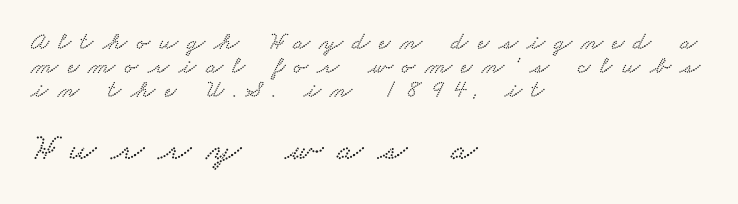
{"serif": "yes", "width": "wide", "stroke_contrast": "low", "x_height": "small", "monospaced": "no", "underline": "no", "align": "left", "line_spacing": "tight", "line_spacing_ratio": 0.96, "letter_spacing": "wide", "letter_spacing_em": 0.38, "larger_block": "second", "size_ratio": 1.52, "glyph_px": 38}
